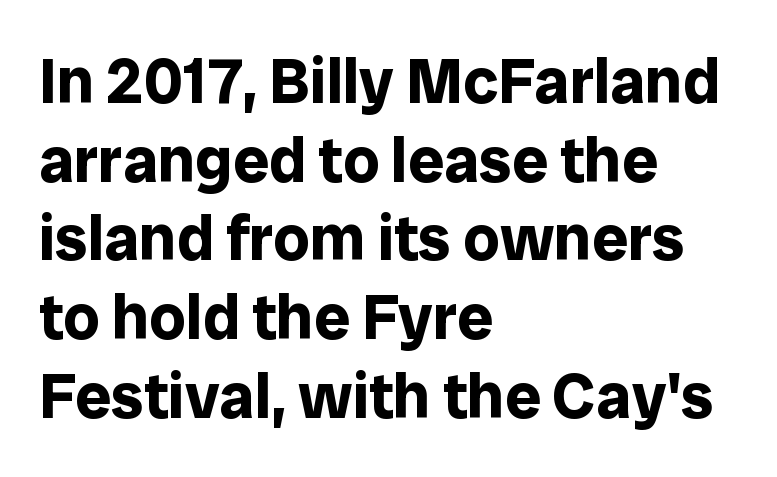
The image shows 64 px bold sans-serif type, upright; set left-aligned, line spacing 1.23x, normal letter spacing, not underlined; low stroke contrast and a medium x-height.
